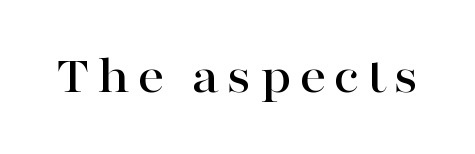
The image shows 53 px wide serif type, upright; set not underlined; high stroke contrast and a medium x-height.
